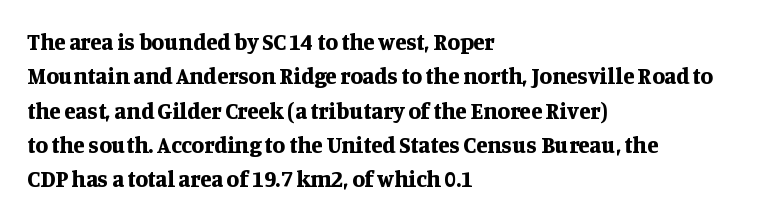
The space directly below the letters is spotless. Interline gaps are of average width in this sample. Ascenders rise straight up at ninety degrees. The rendering anchors every line to the left-hand side. The horizontal fit of the characters is conventional and even. The sample has been set heavy, in full bold.
